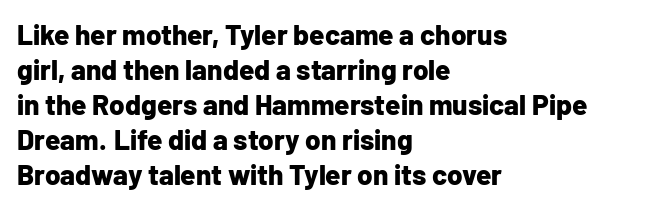
The image shows 28 px bold sans-serif type, upright; set left-aligned, normal line spacing (1.25x), normal letter spacing, not underlined; low stroke contrast and a medium x-height.
